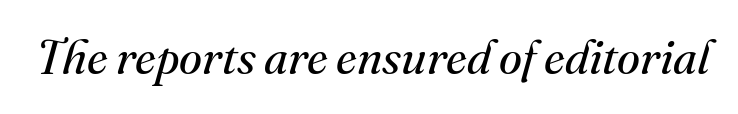
Q: Is the text bold? A: No.
Q: Is the text italic (slanted)? A: Yes, it leans right by about 16 degrees.
Q: Is the typeface a serif or a sans-serif typeface? A: Serif.
Q: Is the text underlined? A: No.
Q: Is the spacing between letters normal or unusually wide? A: Normal.
Q: Width (condensed, normal, or wide)? A: Normal.
Q: Stroke contrast? A: Medium.
Q: x-height? A: Small.
Q: Monospaced? A: No.
